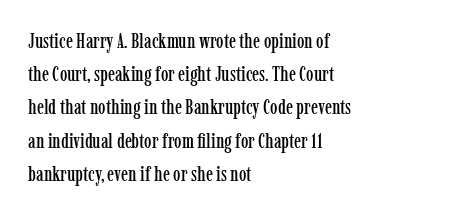
Q: Is the text italic (slanted)? A: No, it is upright.
Q: Is the text underlined? A: No.
Q: How is the paragraph aligned? A: Left-aligned.
Q: Is the spacing between letters normal or unusually wide? A: Normal.
Q: Is the spacing between lines tight, normal or loose? A: Normal.
